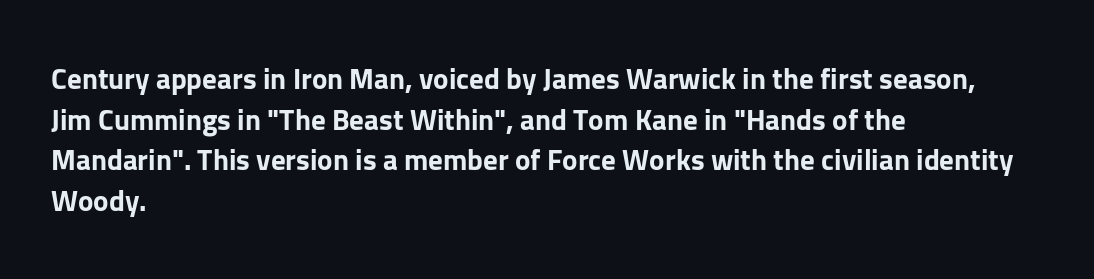
Q: Is the text bold? A: Yes.
Q: Is the text italic (slanted)? A: No, it is upright.
Q: Is the typeface a serif or a sans-serif typeface? A: Sans-serif.
Q: Is the text underlined? A: No.
Q: How is the paragraph aligned? A: Left-aligned.
Q: Is the spacing between letters normal or unusually wide? A: Normal.
Q: Is the spacing between lines tight, normal or loose? A: Normal.
Q: Width (condensed, normal, or wide)? A: Normal.
Q: Stroke contrast? A: Low.
Q: x-height? A: Medium.
Q: Monospaced? A: No.
